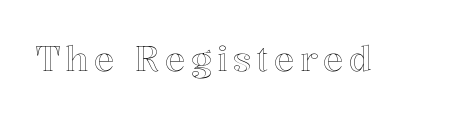
Q: Is the text italic (slanted)? A: No, it is upright.
Q: Is the text underlined? A: No.
Q: Width (condensed, normal, or wide)? A: Normal.
Q: x-height? A: Medium.
Q: Monospaced? A: No.
